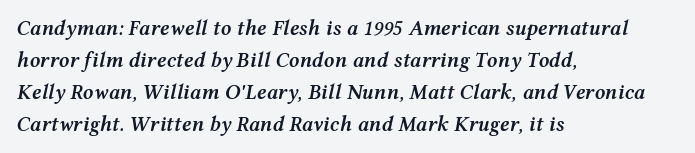
The image shows 21 px text type, italic (leaning right); set left-aligned, normal line spacing (1.52x), normal letter spacing, not underlined.
